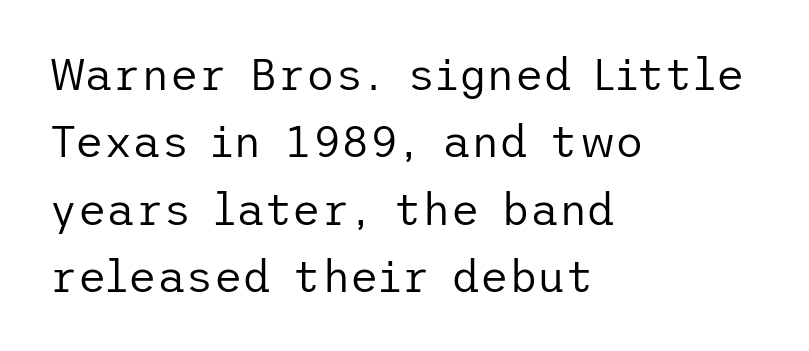
The image shows 44 px regular-weight sans-serif type, upright; set left-aligned, normal line spacing (1.53x), normal letter spacing, not underlined; low stroke contrast and a medium x-height.
